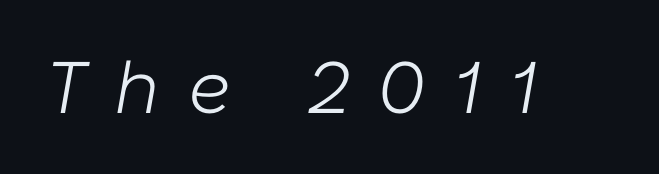
Stems here are at most as thick as an everyday book face. The face used here has a pronounced slope to its letters. The face used here is rendered with a markedly widened letterfit. The space directly below the letters is spotless. You could not count columns in this text — the font is proportionally spaced.
